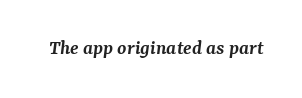
{"italic": "yes", "lean": "right", "slant_degrees": 7, "bold": "semi", "underline": "no", "letter_spacing": "normal", "letter_spacing_em": 0.0, "glyph_px": 21}
